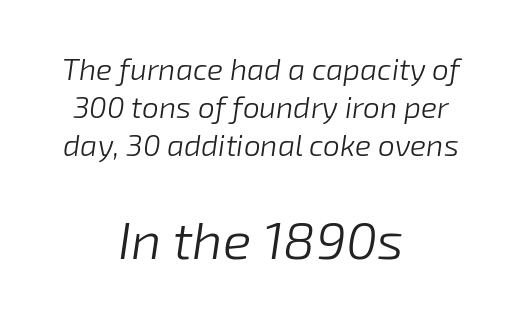
The image shows 53 px light type, italic (leaning right); set centered, normal line spacing (1.26x), normal letter spacing, not underlined; the second (bottom) block is 1.77x larger; low stroke contrast and a medium x-height.
